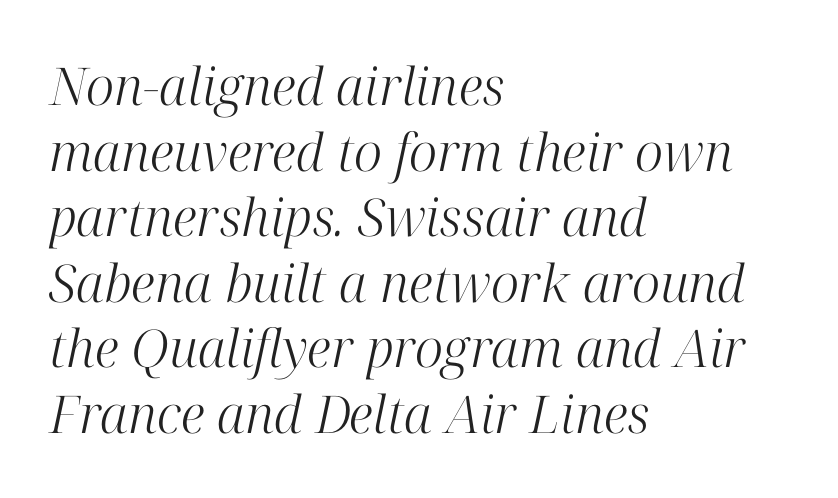
To sum up the face: it has serifs. The gaps between neighbouring characters are ordinary and unremarkable. Weight: regular or lighter. Style check: oblique. The leading is moderate, giving the passage an even texture. The letters advance in unequal steps, a hallmark of proportional type.
